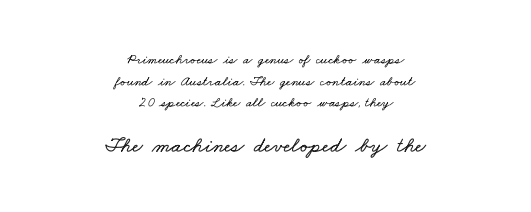
The image shows 22 px text type; set centered, normal line spacing (1.55x), normal letter spacing, not underlined; the second (bottom) block is 1.57x larger.
